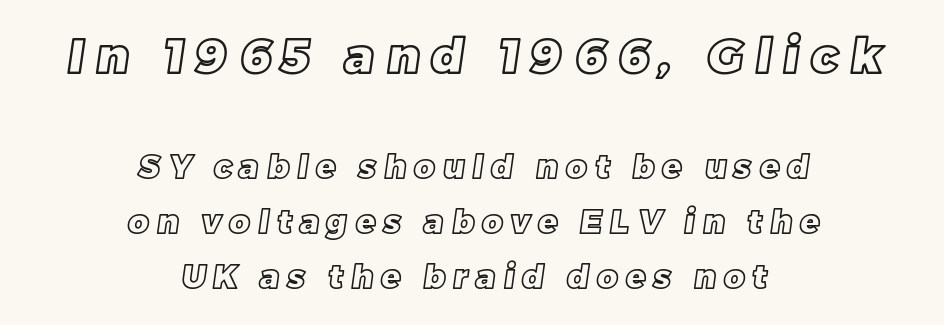
Q: Is the text underlined? A: No.
Q: How is the paragraph aligned? A: Centered.
Q: Is the spacing between letters normal or unusually wide? A: Unusually wide.
Q: Which block of text is set in a larger size, the first (top) or the second (bottom)? A: The first (top) one.
Q: Width (condensed, normal, or wide)? A: Normal.
Q: x-height? A: Large.
Q: Monospaced? A: No.
